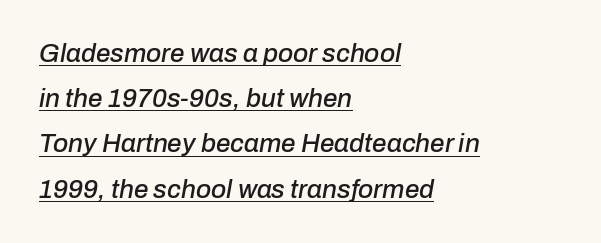
This is oblique type, the kind used for emphasis or titles. What decoration does the sample have? An underline. Tracking value appears to be zero — textbook default spacing. Does the copy run flush right? No — it runs flush left.
